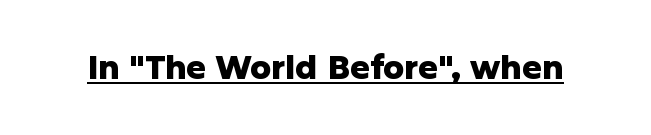
The image shows 33 px heavy sans-serif type, upright; set normal letter spacing, underlined; low stroke contrast and a medium x-height.
